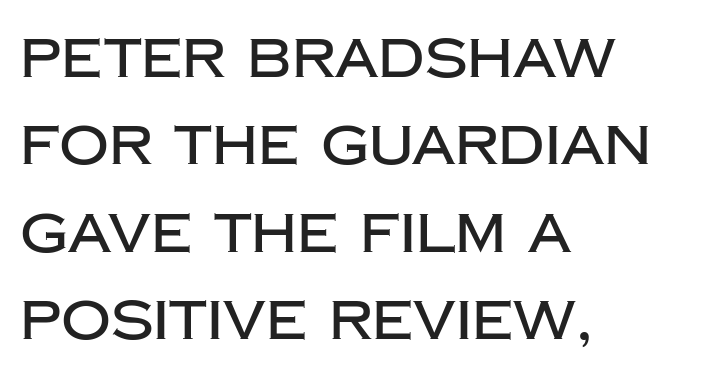
{"serif": "no", "italic": "no", "width": "normal", "stroke_contrast": "low", "x_height": "large", "monospaced": "no", "underline": "no", "align": "left", "line_spacing": "normal", "line_spacing_ratio": 1.59, "letter_spacing": "normal", "letter_spacing_em": 0.0, "glyph_px": 55}
